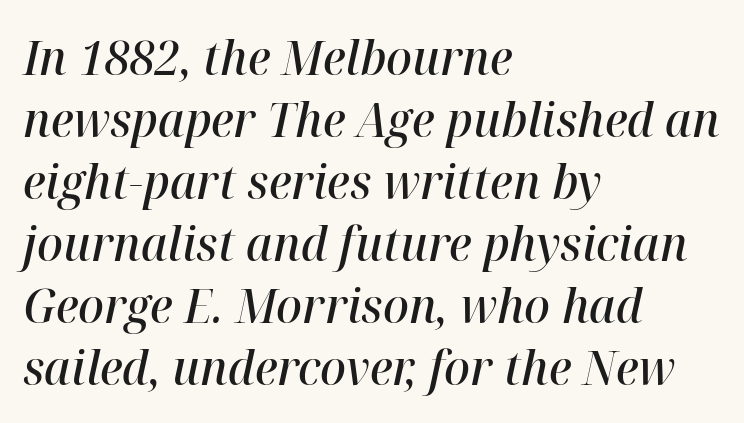
Q: Is the text bold? A: Semi-bold.
Q: Is the text italic (slanted)? A: Yes, it leans right by about 12 degrees.
Q: Is the text underlined? A: No.
Q: How is the paragraph aligned? A: Left-aligned.
Q: Is the spacing between letters normal or unusually wide? A: Normal.
Q: Is the spacing between lines tight, normal or loose? A: Normal.
Q: Width (condensed, normal, or wide)? A: Normal.
Q: Stroke contrast? A: High.
Q: x-height? A: Medium.
Q: Monospaced? A: No.
